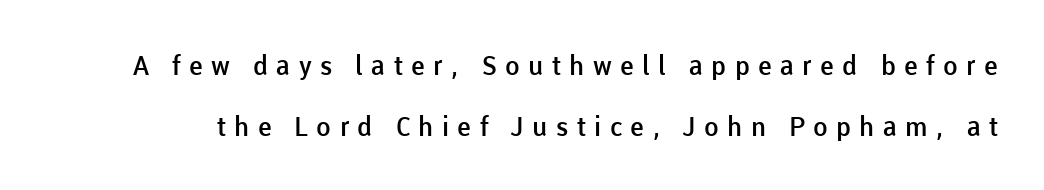
The image shows 27 px text type, upright; set loose line spacing (2.25x), unusually wide letter spacing (+0.31 em), not underlined.
